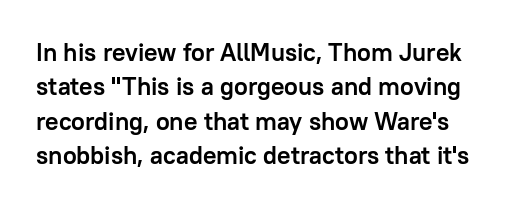
{"italic": "no", "bold": "yes", "underline": "no", "line_spacing": "normal", "line_spacing_ratio": 1.38, "letter_spacing": "normal", "letter_spacing_em": 0.0, "glyph_px": 25}
